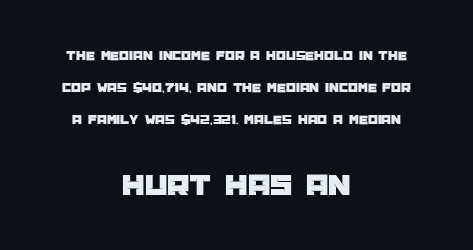
The image shows 32 px sans-serif type, upright; set centered, loose line spacing (2.27x), normal letter spacing, not underlined; the second (bottom) block is 2.29x larger; low stroke contrast and a large x-height.
